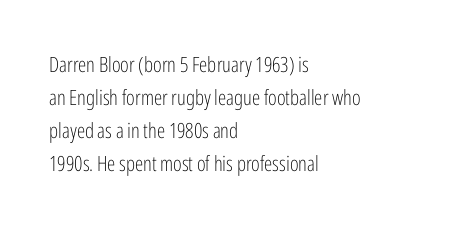
Q: Is the text bold? A: No.
Q: Is the text italic (slanted)? A: No, it is upright.
Q: Is the text underlined? A: No.
Q: How is the paragraph aligned? A: Left-aligned.
Q: Is the spacing between letters normal or unusually wide? A: Normal.
Q: Is the spacing between lines tight, normal or loose? A: Normal.
